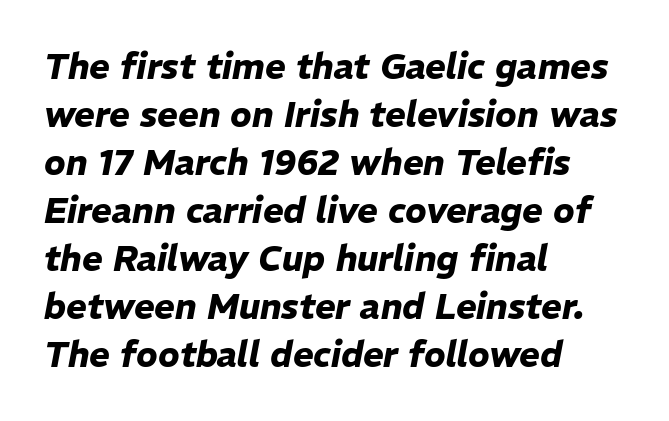
The image shows 35 px heavy type, italic (leaning right); set left-aligned, normal line spacing (1.37x), normal letter spacing, not underlined; low stroke contrast and a medium x-height.
